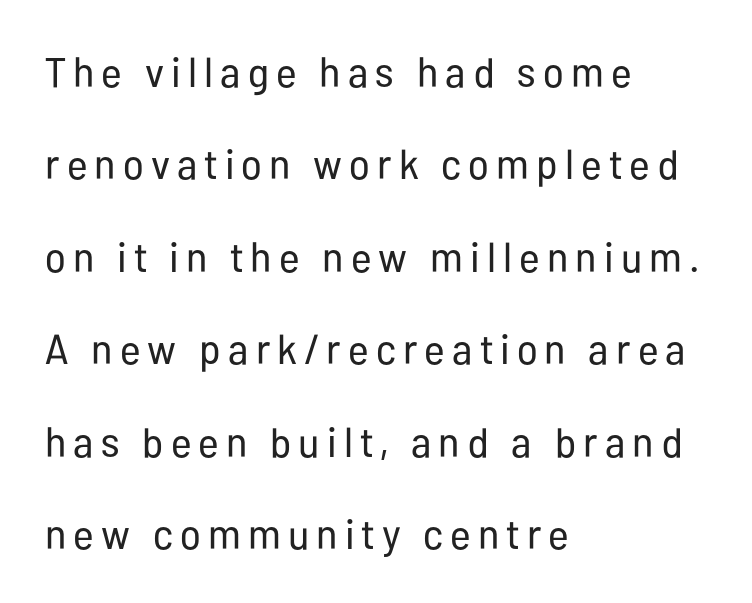
The image shows 42 px regular-weight, condensed sans-serif type, upright; set left-aligned, loose line spacing (2.2x), not underlined; low stroke contrast and a medium x-height.
